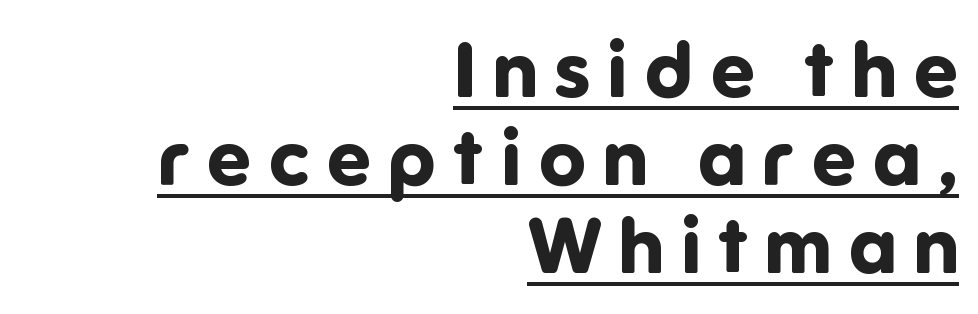
The image shows 78 px bold sans-serif type, upright; set right-aligned, tight line spacing (1.13x), unusually wide letter spacing (+0.22 em), underlined; low stroke contrast and a medium x-height.
